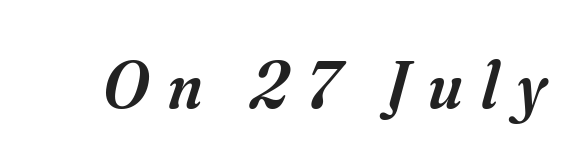
{"serif": "yes", "italic": "yes", "lean": "right", "slant_degrees": 16, "bold": "semi", "weight": "semibold", "width": "normal", "stroke_contrast": "medium", "x_height": "small", "monospaced": "no", "underline": "no", "letter_spacing": "wide", "letter_spacing_em": 0.28, "glyph_px": 67}
